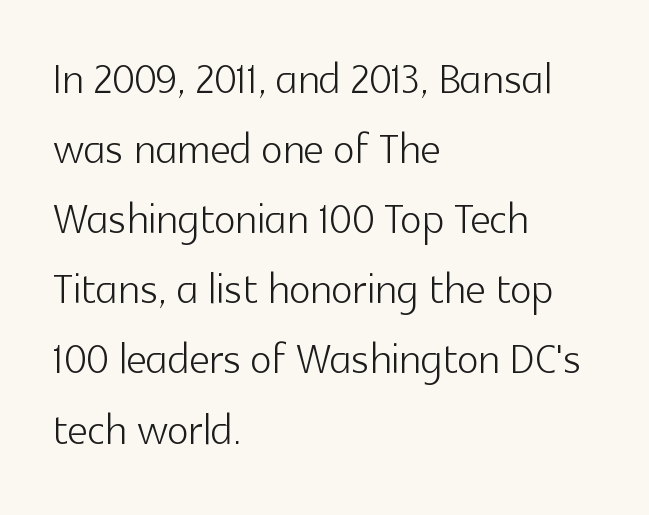
{"serif": "no", "italic": "no", "bold": "no", "weight": "light", "width": "normal", "x_height": "medium", "monospaced": "no", "underline": "no", "align": "left", "line_spacing_ratio": 1.23, "letter_spacing": "normal", "letter_spacing_em": 0.0, "glyph_px": 57}
